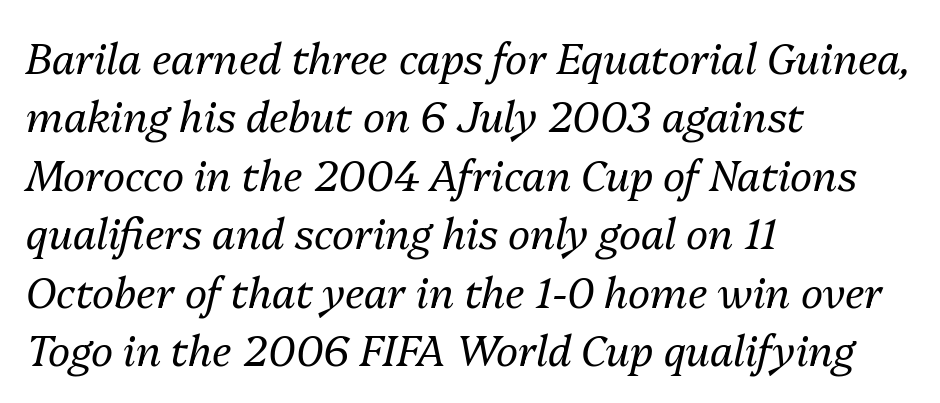
On a weight scale, this lands at 450 or below. Decoration check: the copy has no underline. Glyph-to-glyph distance matches everyday printed text. Every character sits at an angle, as italics do.
